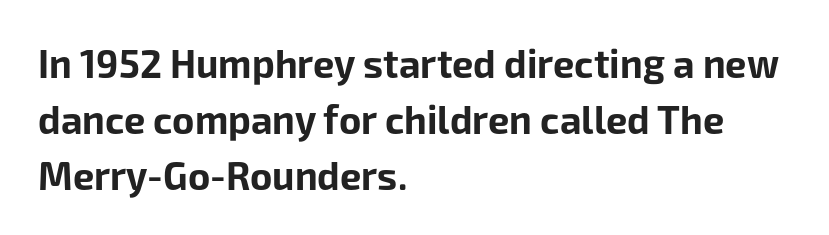
The image shows 38 px bold sans-serif type, upright; set left-aligned, normal line spacing (1.47x), normal letter spacing, not underlined; low stroke contrast and a medium x-height.
